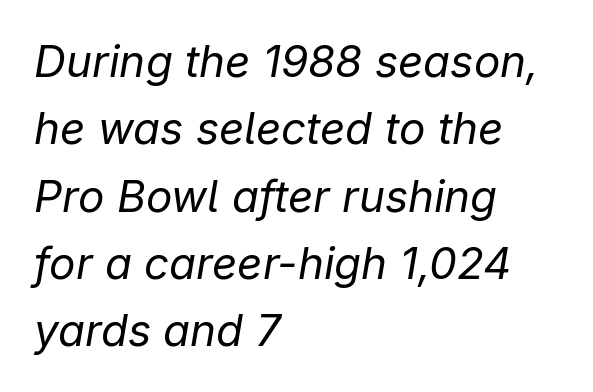
Q: Is the text bold? A: No.
Q: Is the text italic (slanted)? A: Yes, it leans right by about 9 degrees.
Q: Is the text underlined? A: No.
Q: How is the paragraph aligned? A: Left-aligned.
Q: Is the spacing between letters normal or unusually wide? A: Normal.
Q: Is the spacing between lines tight, normal or loose? A: Normal.
Q: Width (condensed, normal, or wide)? A: Normal.
Q: Stroke contrast? A: Low.
Q: x-height? A: Medium.
Q: Monospaced? A: No.
